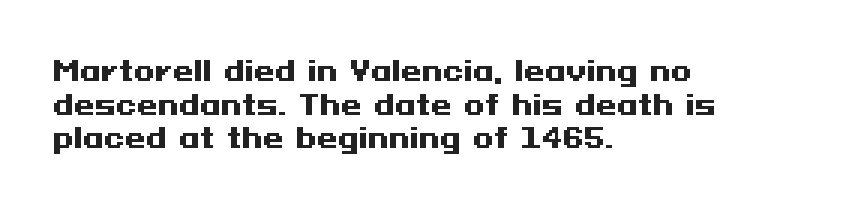
Its strokes are broad and dark, the hallmark of bold type. It's the straight-up-and-down kind of type. Regular leading. Caption: standard tracking, unaltered.
